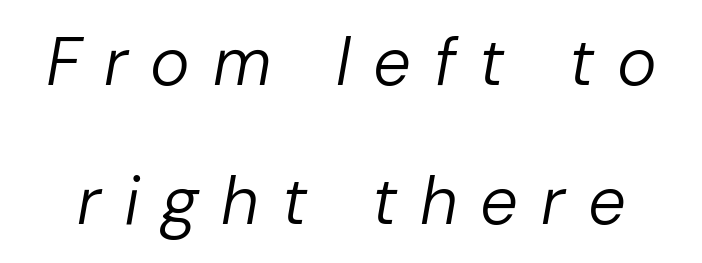
The image shows 67 px regular-weight type, italic (leaning right); set loose line spacing (2.07x), unusually wide letter spacing (+0.34 em), not underlined; low stroke contrast and a medium x-height.
